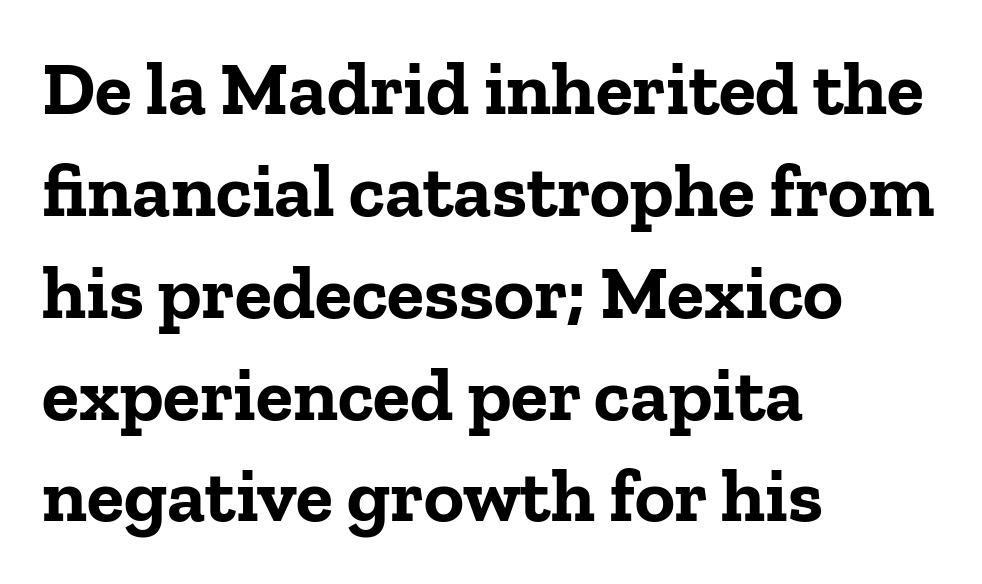
Q: Is the text bold? A: Yes.
Q: Is the text italic (slanted)? A: No, it is upright.
Q: Is the typeface a serif or a sans-serif typeface? A: Serif.
Q: Is the text underlined? A: No.
Q: How is the paragraph aligned? A: Left-aligned.
Q: Is the spacing between letters normal or unusually wide? A: Normal.
Q: Is the spacing between lines tight, normal or loose? A: Normal.
Q: Width (condensed, normal, or wide)? A: Normal.
Q: Stroke contrast? A: Low.
Q: x-height? A: Medium.
Q: Monospaced? A: No.
